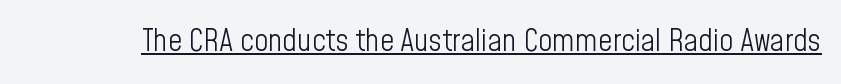
The image shows 31 px light, condensed sans-serif type, upright; set normal letter spacing, underlined; low stroke contrast and a medium x-height.
